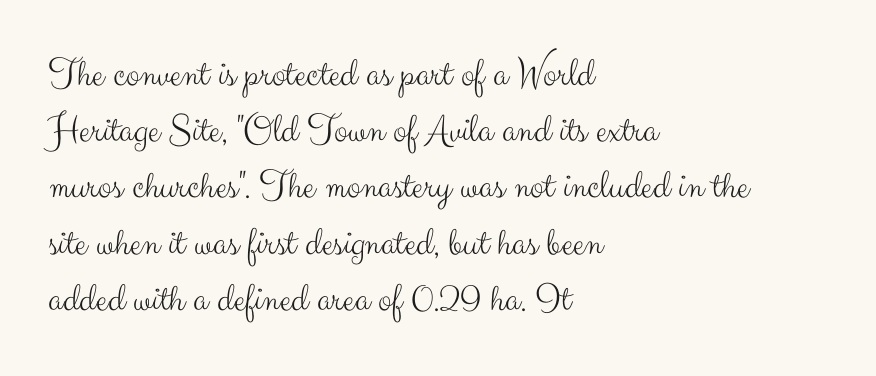
Q: Is the text bold? A: No.
Q: Is the text italic (slanted)? A: Yes.
Q: Is the typeface a serif or a sans-serif typeface? A: Sans-serif.
Q: Is the text underlined? A: No.
Q: How is the paragraph aligned? A: Left-aligned.
Q: Is the spacing between letters normal or unusually wide? A: Normal.
Q: Is the spacing between lines tight, normal or loose? A: Normal.
Q: Width (condensed, normal, or wide)? A: Normal.
Q: Stroke contrast? A: Medium.
Q: x-height? A: Small.
Q: Monospaced? A: No.
